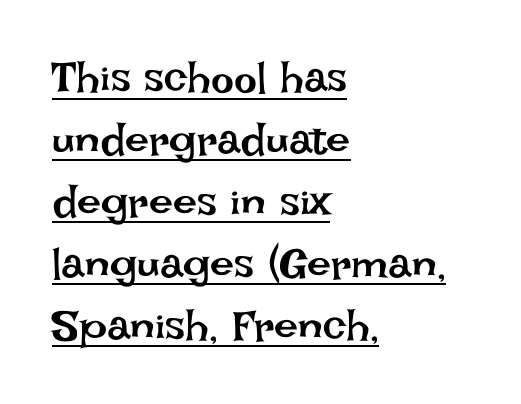
The image shows 43 px regular-weight type, upright; set left-aligned, normal line spacing (1.44x), normal letter spacing, underlined; low stroke contrast and a large x-height.
